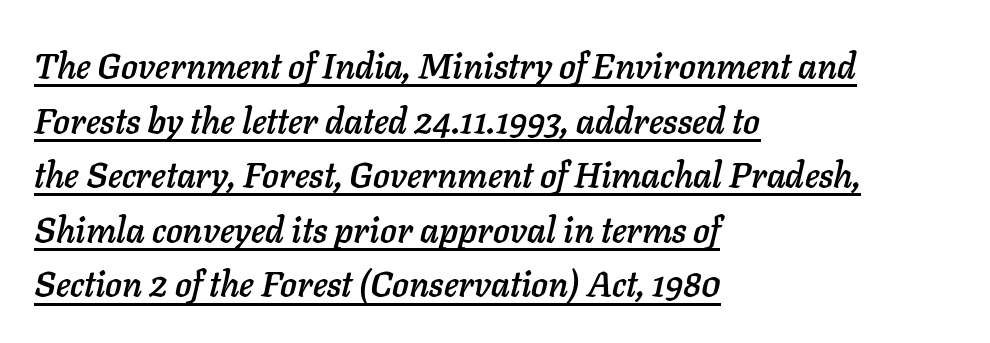
The image shows 35 px text type, italic (leaning right); set left-aligned, normal line spacing (1.56x), normal letter spacing, underlined; low stroke contrast and a medium x-height.
